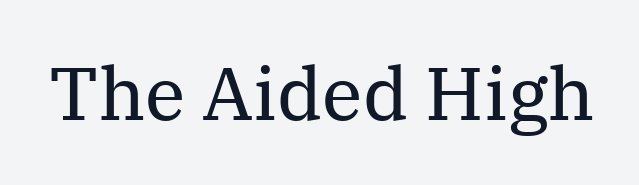
{"serif": "yes", "italic": "no", "bold": "no", "weight": "regular", "width": "normal", "stroke_contrast": "medium", "x_height": "medium", "monospaced": "no", "underline": "no", "letter_spacing": "normal", "letter_spacing_em": 0.0, "glyph_px": 74}
